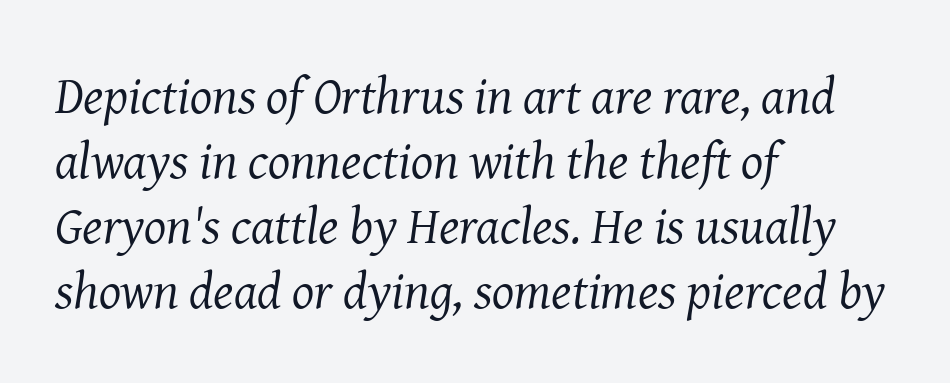
Summary of weight: not heavy and not bold. Compared with ordinary roman type, these characters are visibly tilted. Bare-footed words on every line. The lines are quadded left. Is there much room between lines? A standard amount, neither cramped nor airy.
